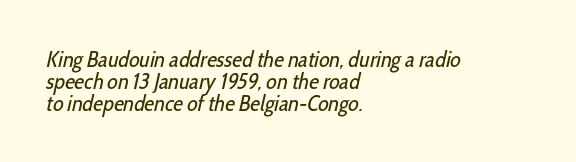
{"bold": "no", "underline": "no", "align": "left", "line_spacing": "tight", "line_spacing_ratio": 1.0, "letter_spacing": "normal", "letter_spacing_em": 0.0, "glyph_px": 22}
